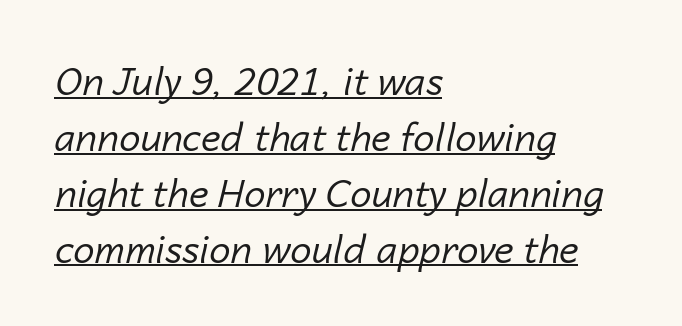
Q: Is the text bold? A: No.
Q: Is the text italic (slanted)? A: Yes, it leans right by about 14 degrees.
Q: Is the text underlined? A: Yes.
Q: How is the paragraph aligned? A: Left-aligned.
Q: Is the spacing between letters normal or unusually wide? A: Normal.
Q: Is the spacing between lines tight, normal or loose? A: Normal.
Q: Width (condensed, normal, or wide)? A: Normal.
Q: Stroke contrast? A: Low.
Q: x-height? A: Medium.
Q: Monospaced? A: No.
